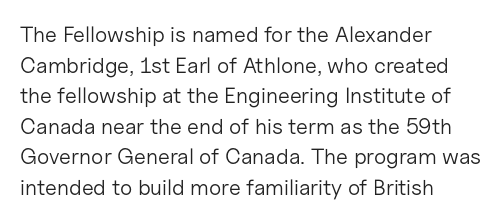
Q: Is the text bold? A: No.
Q: Is the text italic (slanted)? A: No, it is upright.
Q: Is the text underlined? A: No.
Q: How is the paragraph aligned? A: Left-aligned.
Q: Is the spacing between letters normal or unusually wide? A: Normal.
Q: Is the spacing between lines tight, normal or loose? A: Normal.
